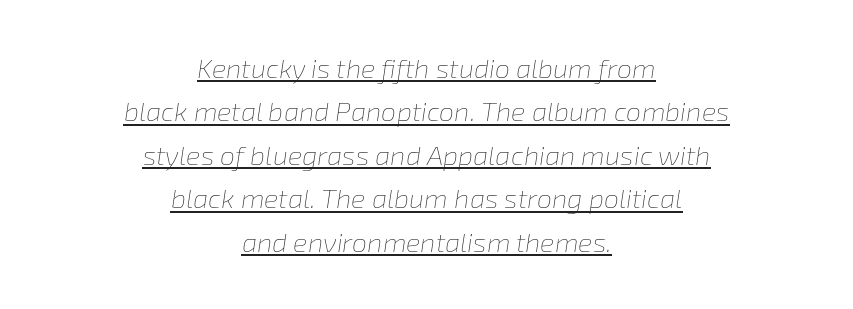
The image shows 27 px text type, italic (leaning right); set centered, normal line spacing (1.61x), normal letter spacing, underlined.
